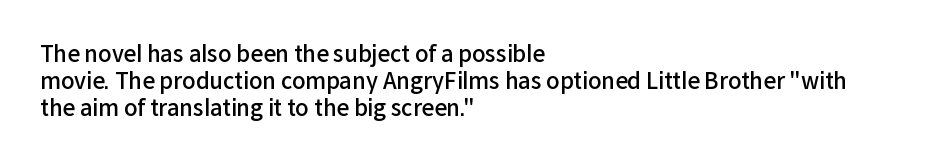
The image shows 22 px text type, upright; set left-aligned, line spacing 1.22x, normal letter spacing, not underlined.
